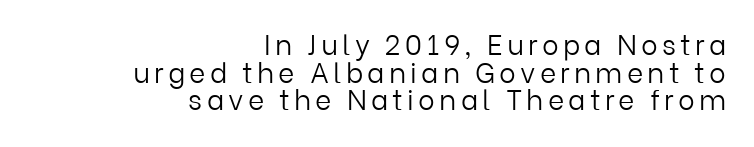
{"serif": "no", "italic": "no", "bold": "no", "weight": "light", "width": "normal", "stroke_contrast": "low", "x_height": "medium", "monospaced": "no", "underline": "no", "align": "right", "line_spacing": "tight", "line_spacing_ratio": 0.99, "glyph_px": 28}
